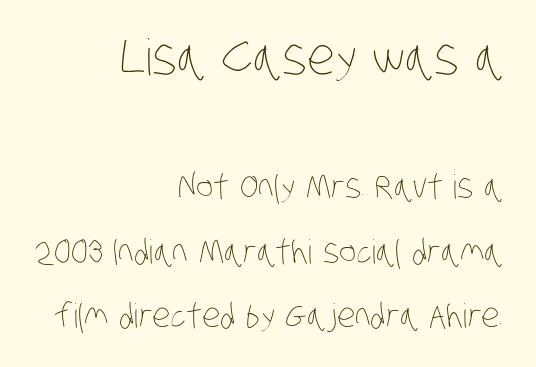
The paragraph shown leans on its right margin. A typesetter would call this proportional, since set widths differ per character. In terms of leading, this rendering errs on the spacious side. No letter is thick-stroked: the sample isn't bold. Caption: upper text group enlarged, lower text group reduced.
